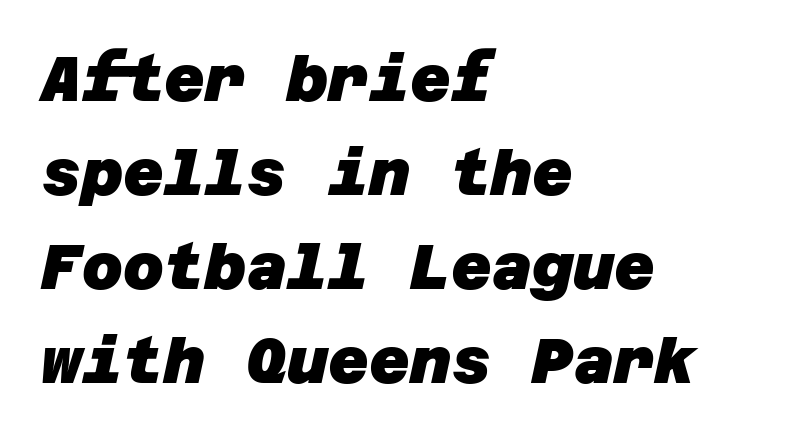
The image shows 63 px heavy sans-serif type; set left-aligned, normal line spacing (1.49x), normal letter spacing, not underlined; low stroke contrast and a large x-height.
